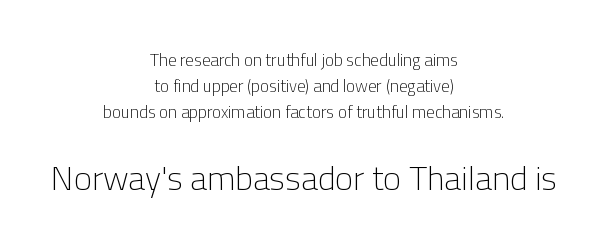
The image shows 34 px light sans-serif type, upright; set centered, normal line spacing (1.52x), normal letter spacing, not underlined; the second (bottom) block is 2.0x larger; low stroke contrast and a medium x-height.
